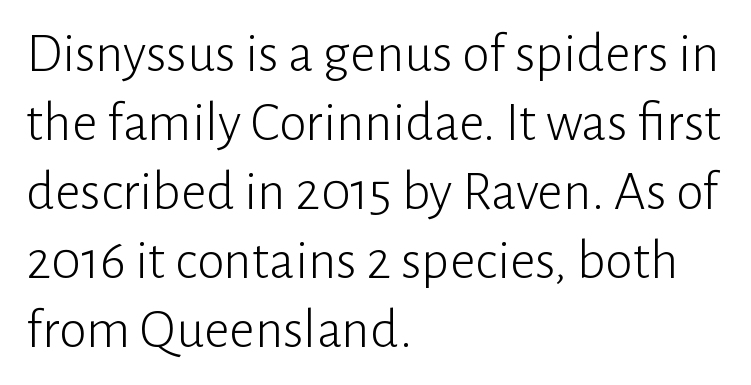
Q: Is the text bold? A: No.
Q: Is the text italic (slanted)? A: No, it is upright.
Q: Is the typeface a serif or a sans-serif typeface? A: Sans-serif.
Q: Is the text underlined? A: No.
Q: How is the paragraph aligned? A: Left-aligned.
Q: Is the spacing between letters normal or unusually wide? A: Normal.
Q: Width (condensed, normal, or wide)? A: Normal.
Q: Stroke contrast? A: Low.
Q: x-height? A: Medium.
Q: Monospaced? A: No.
